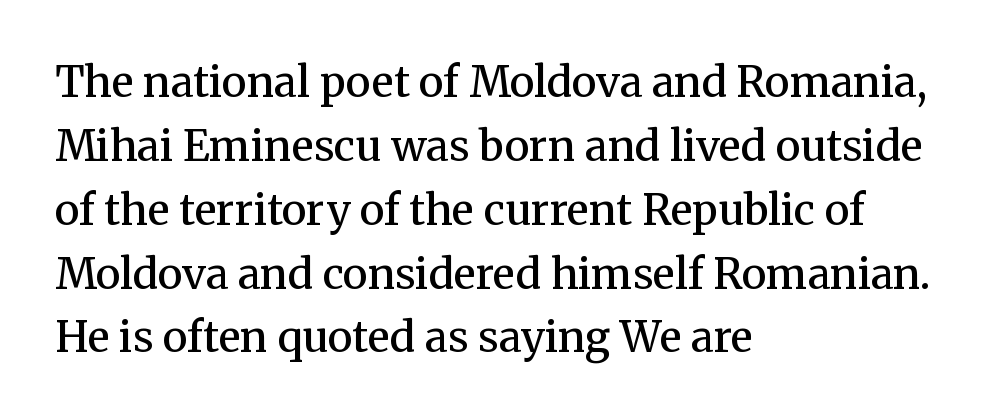
{"serif": "yes", "italic": "no", "bold": "semi", "weight": "semibold", "width": "normal", "stroke_contrast": "medium", "x_height": "medium", "monospaced": "no", "underline": "no", "align": "left", "line_spacing": "normal", "line_spacing_ratio": 1.52, "letter_spacing": "normal", "letter_spacing_em": 0.0, "glyph_px": 42}
